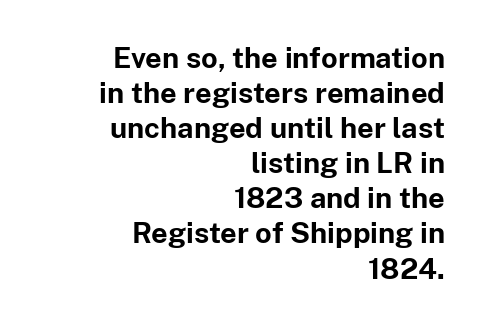
The image shows 29 px bold sans-serif type, upright; set right-aligned, line spacing 1.21x, normal letter spacing, not underlined; low stroke contrast and a medium x-height.
